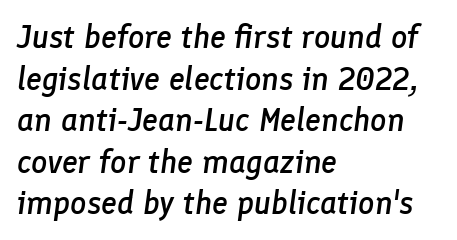
Q: Is the text bold? A: Semi-bold.
Q: Is the text italic (slanted)? A: Yes, it leans right by about 8 degrees.
Q: Is the text underlined? A: No.
Q: How is the paragraph aligned? A: Left-aligned.
Q: Is the spacing between letters normal or unusually wide? A: Normal.
Q: Is the spacing between lines tight, normal or loose? A: Normal.
Q: Width (condensed, normal, or wide)? A: Normal.
Q: Stroke contrast? A: Low.
Q: x-height? A: Medium.
Q: Monospaced? A: No.
